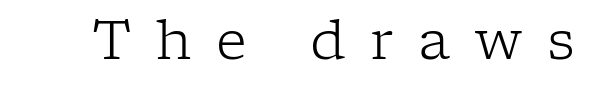
Small tapered or slab feet sit at the stroke ends, so this counts as serif. The letterforms sit at book weight or below. Character widths vary here, with narrow letters taking less room than wide ones. Substantial extra tracking has been applied to these lines.
